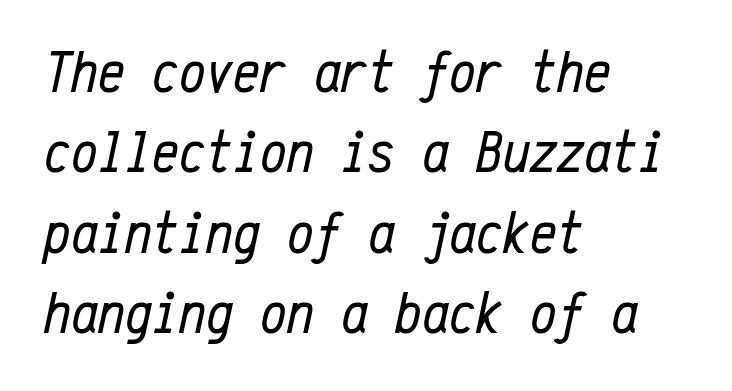
The font's italic variant was chosen for this text. Here the glyphs are tracked normally, forming tight word shapes. How would I describe the line gaps? Plain and ordinary. The setting favours the left margin, as ordinary paragraphs usually do. Looks like terminal output: every glyph gets an equal slot.
